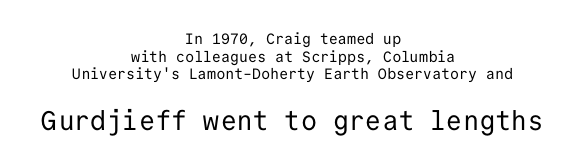
{"italic": "no", "bold": "no", "underline": "no", "align": "center", "line_spacing_ratio": 1.18, "letter_spacing": "normal", "letter_spacing_em": 0.0, "larger_block": "second", "size_ratio": 1.8, "glyph_px": 27}
